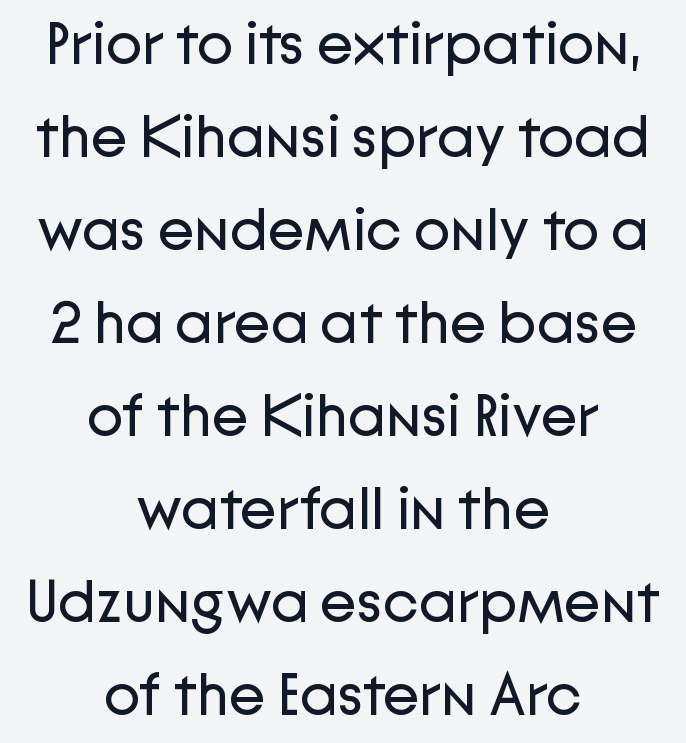
{"serif": "no", "italic": "no", "bold": "no", "weight": "regular", "width": "normal", "stroke_contrast": "low", "x_height": "medium", "monospaced": "no", "underline": "no", "align": "center", "line_spacing": "normal", "line_spacing_ratio": 1.55, "letter_spacing": "normal", "letter_spacing_em": 0.0, "glyph_px": 60}
